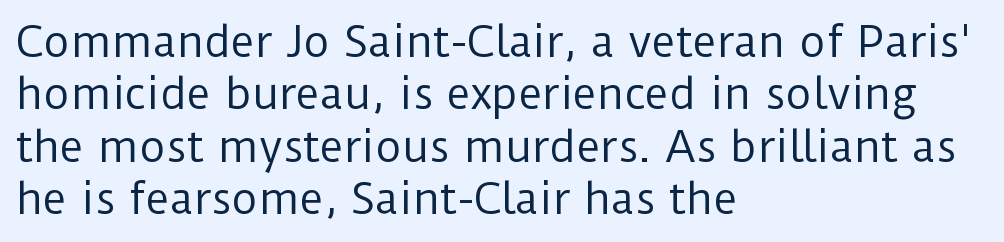
Q: Is the text bold? A: No.
Q: Is the text italic (slanted)? A: No, it is upright.
Q: Is the typeface a serif or a sans-serif typeface? A: Sans-serif.
Q: Is the text underlined? A: No.
Q: How is the paragraph aligned? A: Left-aligned.
Q: Is the spacing between letters normal or unusually wide? A: Normal.
Q: Is the spacing between lines tight, normal or loose? A: Normal.
Q: Width (condensed, normal, or wide)? A: Normal.
Q: Stroke contrast? A: Low.
Q: x-height? A: Medium.
Q: Monospaced? A: No.
